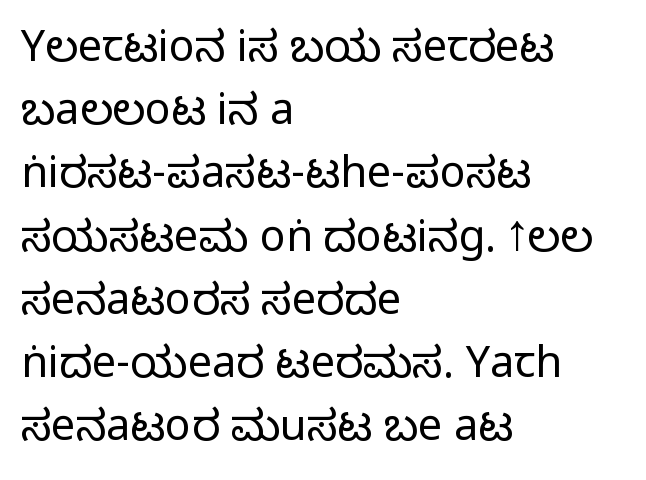
The image shows 43 px regular-weight, condensed sans-serif type, upright; set left-aligned, normal line spacing (1.47x), normal letter spacing, not underlined; low stroke contrast and a large x-height.
